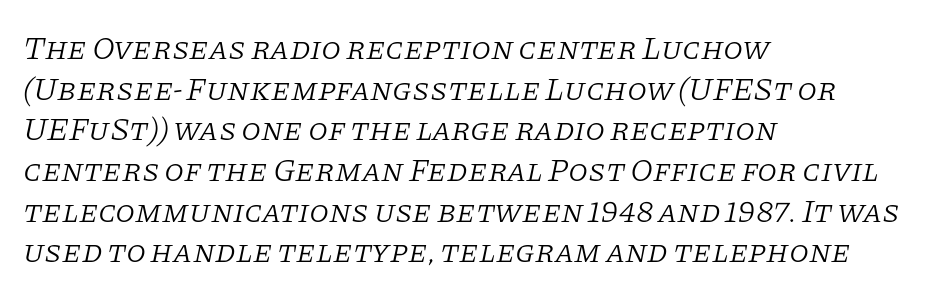
{"serif": "yes", "italic": "yes", "lean": "right", "slant_degrees": 11, "bold": "no", "weight": "light", "width": "normal", "stroke_contrast": "low", "x_height": "large", "monospaced": "no", "underline": "no", "align": "left", "line_spacing": "normal", "line_spacing_ratio": 1.27, "letter_spacing": "normal", "letter_spacing_em": 0.0, "glyph_px": 32}
